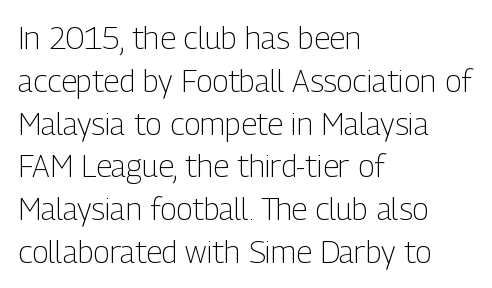
The image shows 31 px light, condensed sans-serif type, upright; set left-aligned, normal line spacing (1.38x), normal letter spacing, not underlined; low stroke contrast and a medium x-height.
